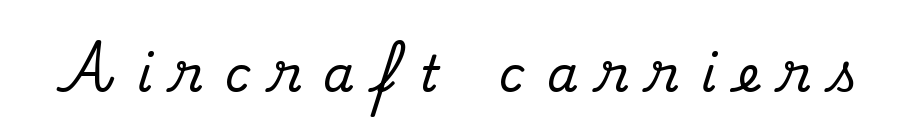
Does the type have serifs? Yes, each stem ends in a small foot. Words appear elongated and porous because spacing is wide. Proportional: the letters do not fall into vertical columns. Rule under the text: the space is simply empty.
